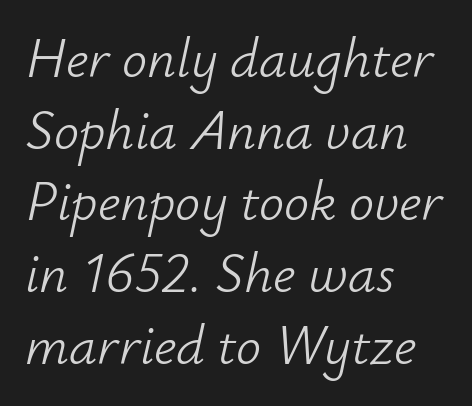
The image shows 56 px light type, italic (leaning right); set left-aligned, normal line spacing (1.28x), normal letter spacing, not underlined; low stroke contrast and a small x-height.
